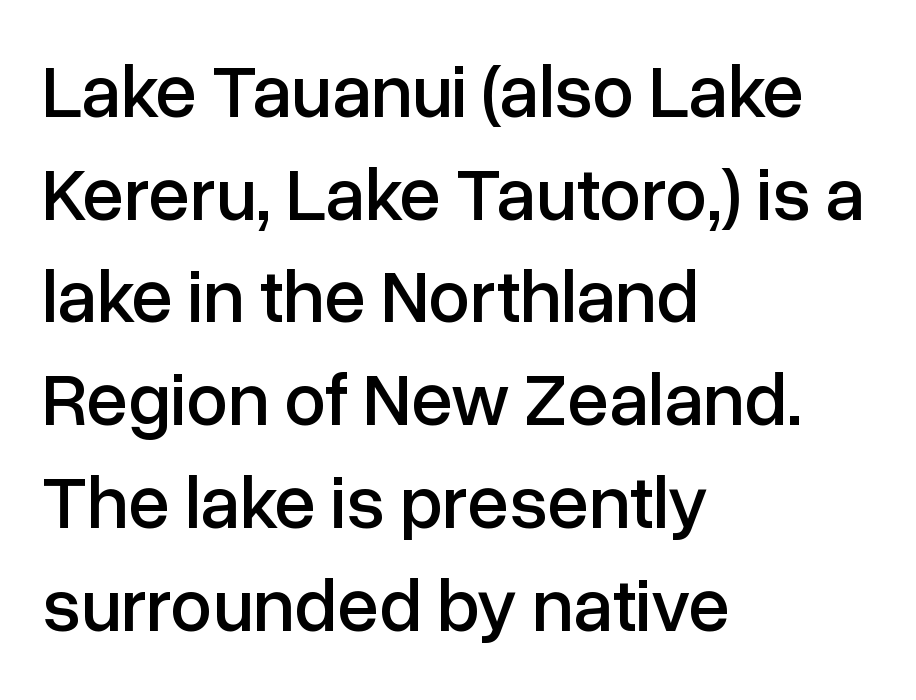
The image shows 75 px sans-serif type, upright; set left-aligned, normal line spacing (1.37x), normal letter spacing, not underlined; low stroke contrast and a medium x-height.
